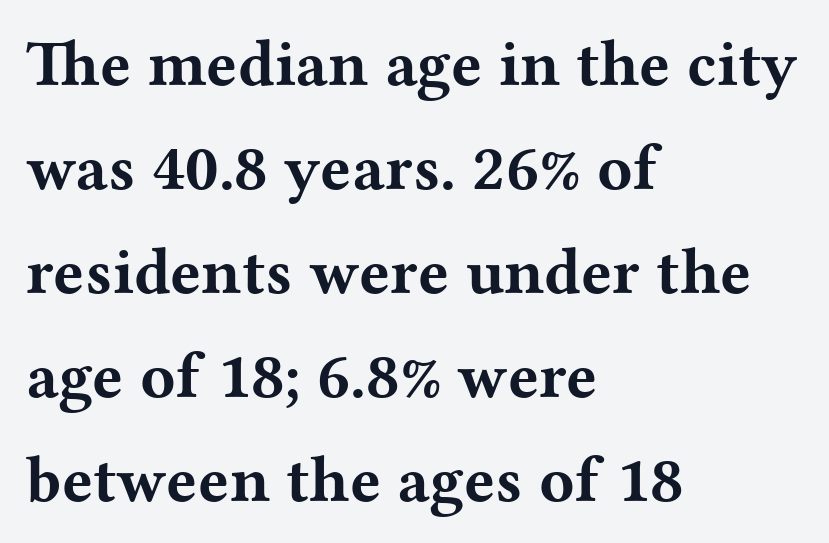
The image shows 65 px bold, wide serif type, upright; set left-aligned, normal line spacing (1.6x), normal letter spacing, not underlined; medium stroke contrast and a medium x-height.
